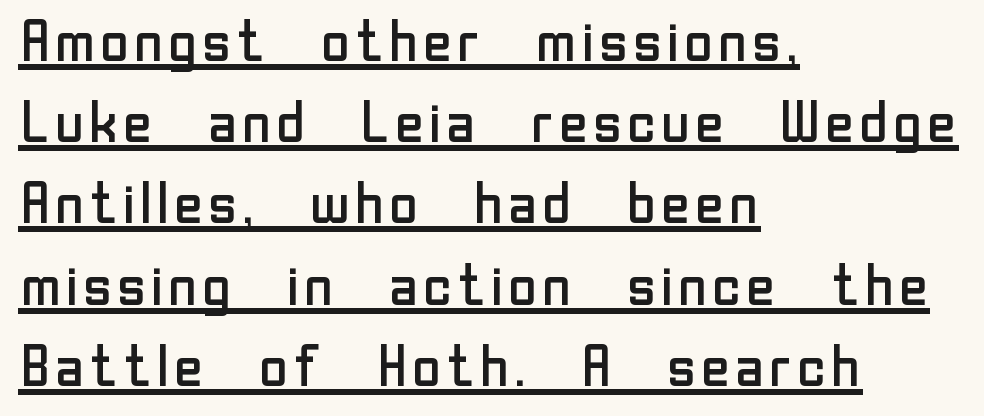
You can tell from the bare stems that sans-serif type was used. Ascenders rise straight up at ninety degrees. Caption: lettering with a line underneath. Regarding leading, the lines here are spaced in the standard way.
